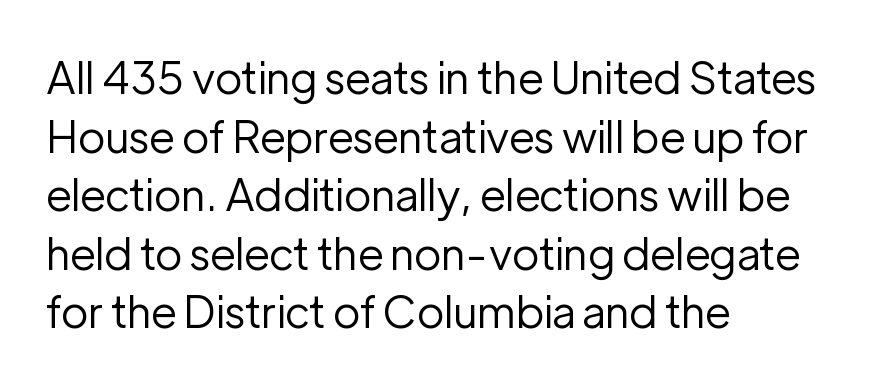
Q: Is the text bold? A: No.
Q: Is the text italic (slanted)? A: No, it is upright.
Q: Is the typeface a serif or a sans-serif typeface? A: Sans-serif.
Q: Is the text underlined? A: No.
Q: How is the paragraph aligned? A: Left-aligned.
Q: Is the spacing between letters normal or unusually wide? A: Normal.
Q: Is the spacing between lines tight, normal or loose? A: Normal.
Q: Width (condensed, normal, or wide)? A: Normal.
Q: Stroke contrast? A: Low.
Q: x-height? A: Medium.
Q: Monospaced? A: No.
